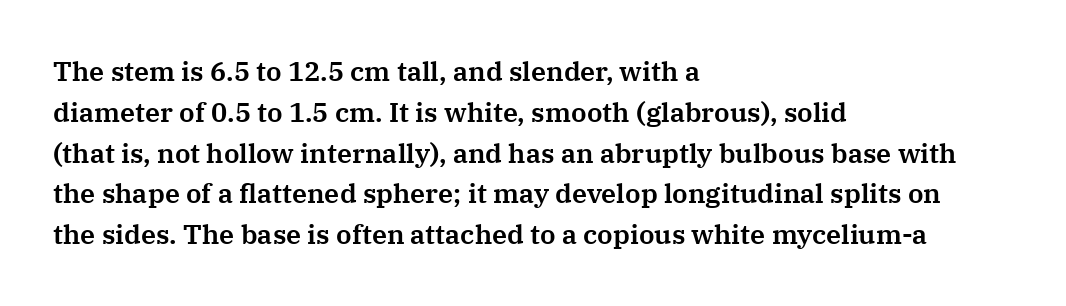
The image shows 27 px text type, upright; set left-aligned, normal line spacing (1.51x), normal letter spacing, not underlined.
